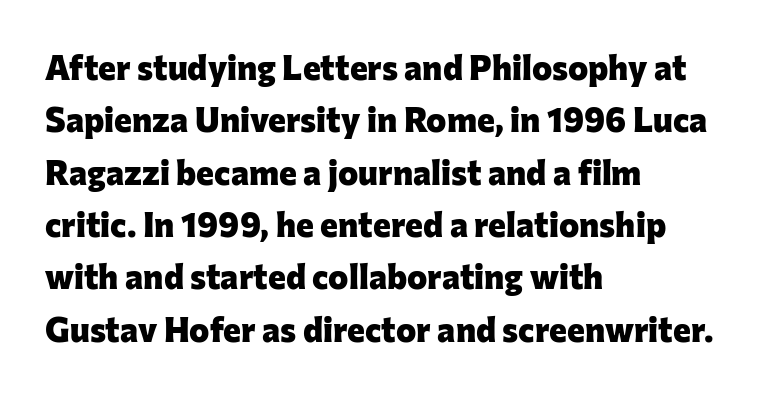
{"serif": "no", "italic": "no", "bold": "yes", "weight": "heavy", "width": "normal", "stroke_contrast": "low", "x_height": "medium", "monospaced": "no", "underline": "no", "align": "left", "line_spacing": "normal", "line_spacing_ratio": 1.54, "letter_spacing": "normal", "letter_spacing_em": 0.0, "glyph_px": 34}
